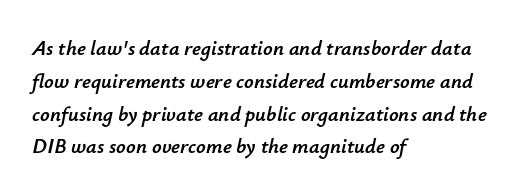
Rendered with sloped, italic letterforms. Observe the ordinary spacing: letters are neighbours, not strangers. A typesetter would call this leading conventional body-copy spacing. The rag falls on the right side of this text block. Bare-footed words on every line.
